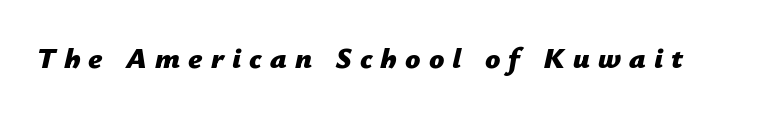
{"italic": "yes", "lean": "right", "slant_degrees": 12, "bold": "yes", "weight": "bold", "width": "normal", "stroke_contrast": "low", "x_height": "medium", "monospaced": "no", "underline": "no", "letter_spacing": "wide", "letter_spacing_em": 0.27, "glyph_px": 30}
